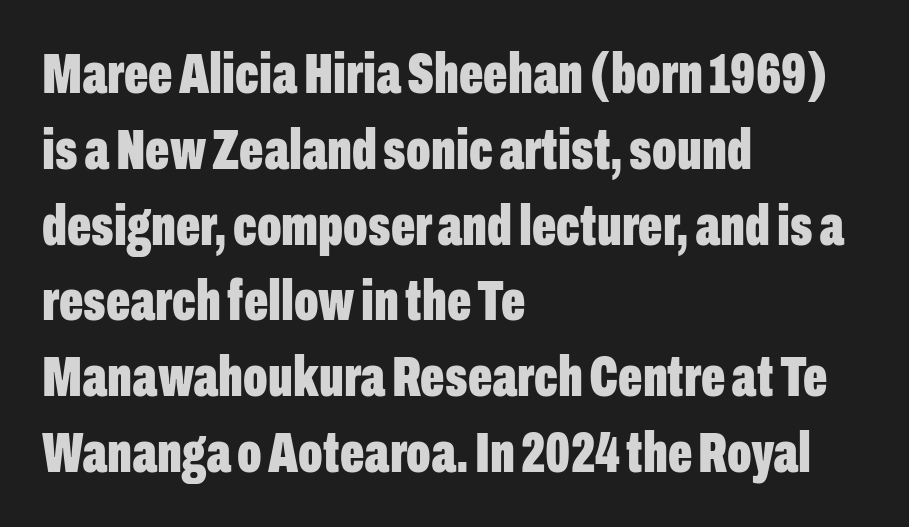
Q: Is the text bold? A: Yes.
Q: Is the text italic (slanted)? A: No, it is upright.
Q: Is the typeface a serif or a sans-serif typeface? A: Sans-serif.
Q: Is the text underlined? A: No.
Q: How is the paragraph aligned? A: Left-aligned.
Q: Is the spacing between letters normal or unusually wide? A: Normal.
Q: Is the spacing between lines tight, normal or loose? A: Normal.
Q: Width (condensed, normal, or wide)? A: Condensed.
Q: Stroke contrast? A: Low.
Q: x-height? A: Medium.
Q: Monospaced? A: No.
